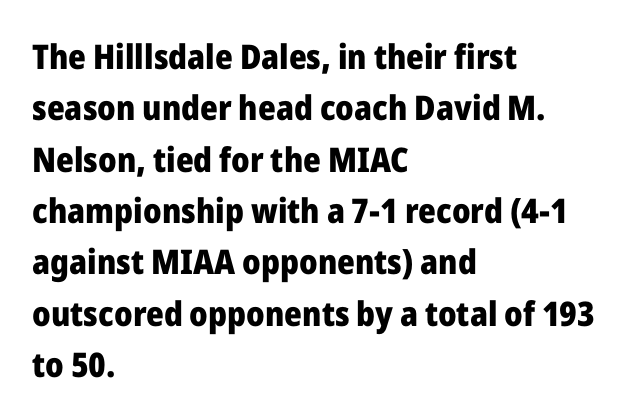
What's the leading like? Ordinary, nothing unusual. Does the copy run flush right? No — it runs flush left. Characters follow at the spacing the type designer built in. Strokes here are thick enough to call this a true bold. Observe the absence of serifs on each vertical stroke in this sample. Nope, not italic — everything's standing straight.
